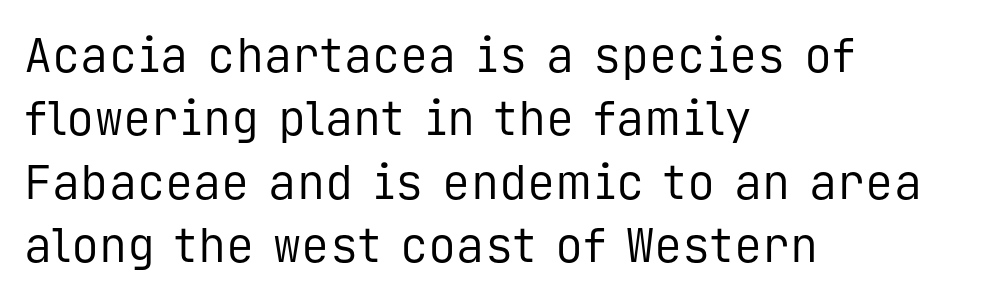
The image shows 47 px regular-weight sans-serif type, upright, monospaced; set left-aligned, normal line spacing (1.35x), normal letter spacing, not underlined; low stroke contrast and a medium x-height.
